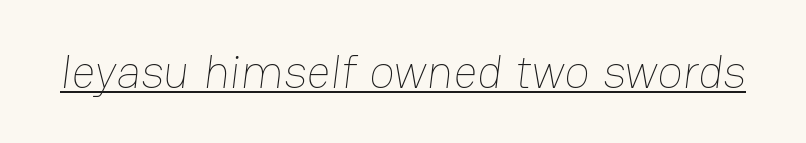
The image shows 47 px thin type; set normal letter spacing, underlined; low stroke contrast and a medium x-height.
